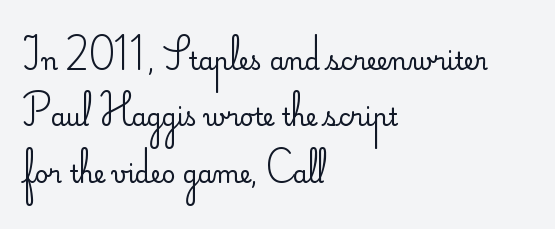
Layout note: lines flush left. This sample uses plain, unmodified letter spacing. The face looks like a standard text weight, possibly lighter. Notice the wide empty band between every row — that's loose leading. Upright lettering throughout. Glance below the letters and you will spot only blank space.
